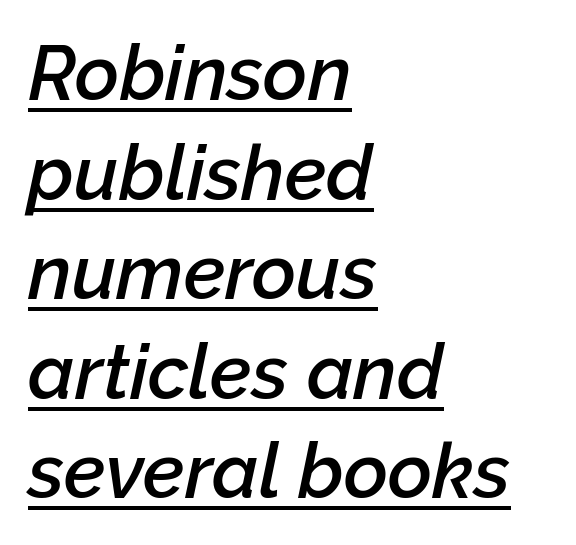
Q: Is the text bold? A: Semi-bold.
Q: Is the text italic (slanted)? A: Yes, it leans right by about 12 degrees.
Q: Is the text underlined? A: Yes.
Q: How is the paragraph aligned? A: Left-aligned.
Q: Is the spacing between letters normal or unusually wide? A: Normal.
Q: Is the spacing between lines tight, normal or loose? A: Normal.
Q: Width (condensed, normal, or wide)? A: Normal.
Q: Stroke contrast? A: Low.
Q: x-height? A: Medium.
Q: Monospaced? A: No.
